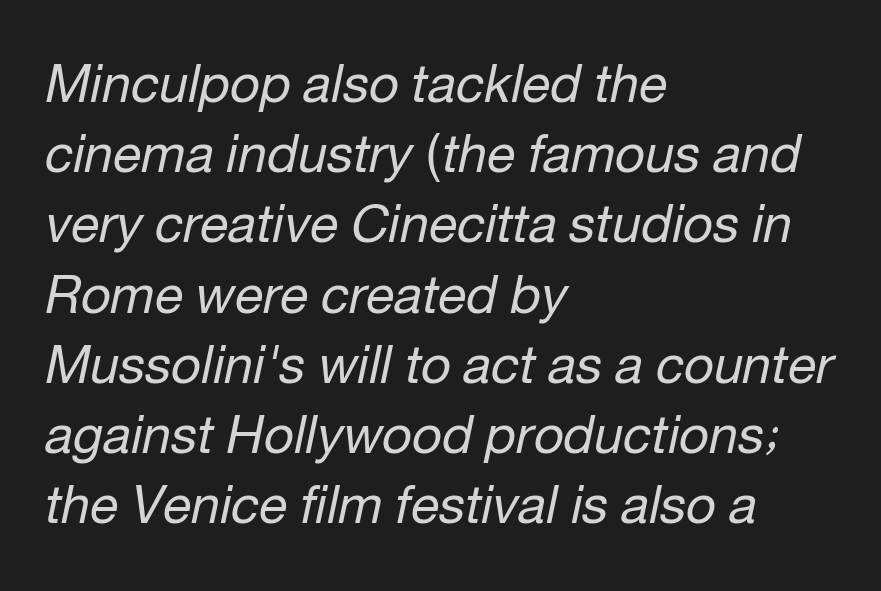
{"italic": "yes", "lean": "right", "slant_degrees": 12, "bold": "no", "weight": "regular", "width": "normal", "stroke_contrast": "low", "x_height": "medium", "monospaced": "no", "underline": "no", "align": "left", "line_spacing": "normal", "line_spacing_ratio": 1.35, "letter_spacing": "normal", "letter_spacing_em": 0.0, "glyph_px": 52}
